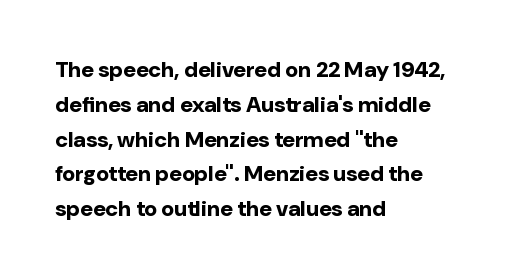
Q: Is the text bold? A: Yes.
Q: Is the text italic (slanted)? A: No, it is upright.
Q: Is the text underlined? A: No.
Q: How is the paragraph aligned? A: Left-aligned.
Q: Is the spacing between letters normal or unusually wide? A: Normal.
Q: Is the spacing between lines tight, normal or loose? A: Normal.
